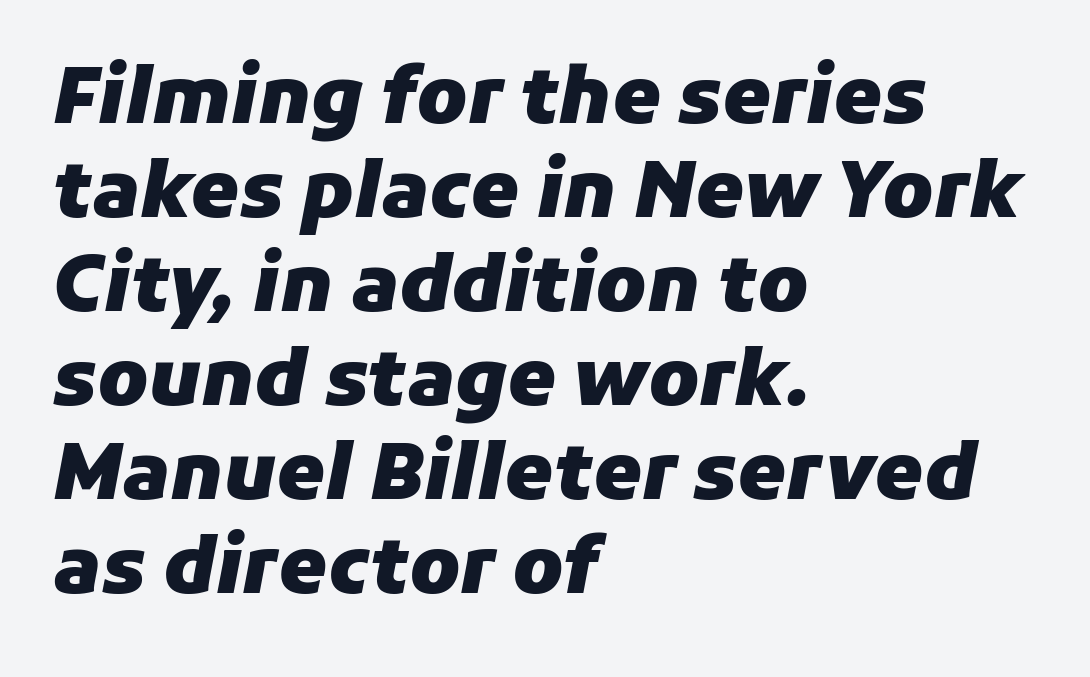
{"italic": "yes", "lean": "right", "slant_degrees": 11, "bold": "yes", "weight": "heavy", "width": "normal", "stroke_contrast": "low", "x_height": "medium", "monospaced": "no", "underline": "no", "align": "left", "line_spacing_ratio": 1.22, "letter_spacing": "normal", "letter_spacing_em": 0.0, "glyph_px": 77}
